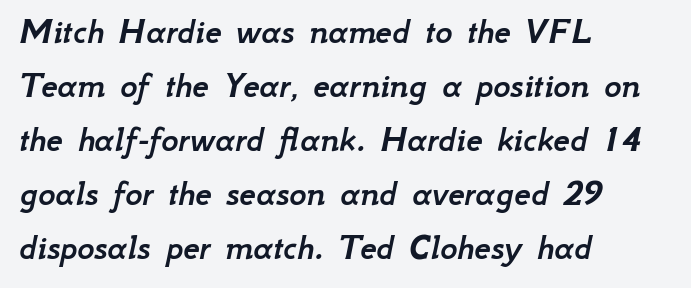
A clean baseline with only descenders dipping below it. Each new line begins a customary step beneath the previous one. If you drew a ruler down the left edge, every line would touch it. These lines keep a tight, regular rhythm from letter to letter.
